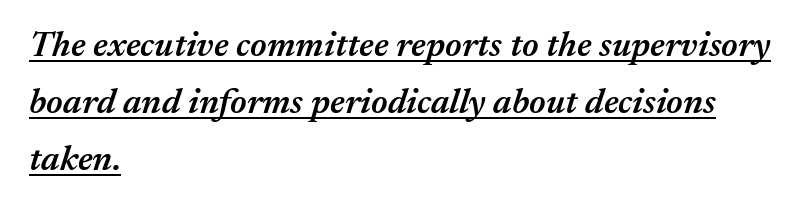
Q: Is the text bold? A: Semi-bold.
Q: Is the text italic (slanted)? A: Yes, it leans right by about 17 degrees.
Q: Is the text underlined? A: Yes.
Q: How is the paragraph aligned? A: Left-aligned.
Q: Is the spacing between letters normal or unusually wide? A: Normal.
Q: Is the spacing between lines tight, normal or loose? A: Normal.
Q: Width (condensed, normal, or wide)? A: Normal.
Q: Stroke contrast? A: Medium.
Q: x-height? A: Medium.
Q: Monospaced? A: No.
